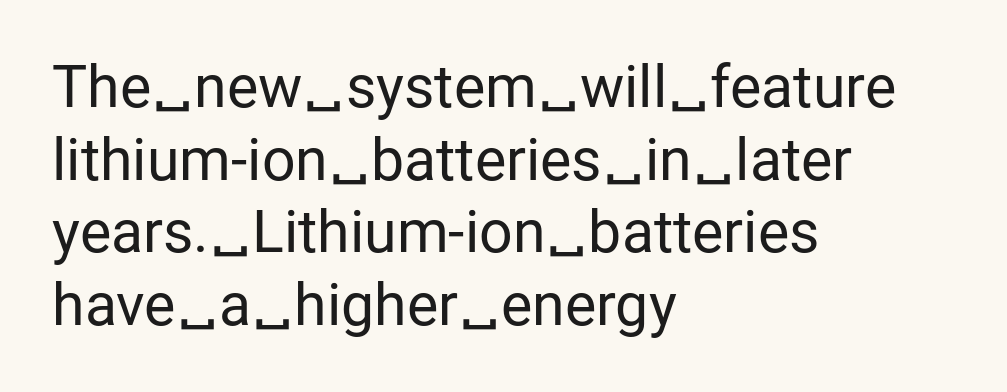
The rendering keeps characters at their native spacing. The rendering uses natural spacing where letterforms have individual widths. Stroke thickness stays within the range of a standard reading face or lighter. Line starts are locked; line ends wander. Quick note: underline off.
